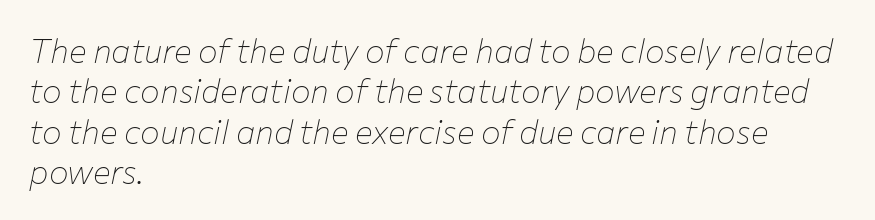
Q: Is the text bold? A: No.
Q: Is the text italic (slanted)? A: Yes, it leans right by about 12 degrees.
Q: Is the text underlined? A: No.
Q: How is the paragraph aligned? A: Left-aligned.
Q: Is the spacing between letters normal or unusually wide? A: Normal.
Q: Width (condensed, normal, or wide)? A: Normal.
Q: Stroke contrast? A: Low.
Q: x-height? A: Medium.
Q: Monospaced? A: No.
